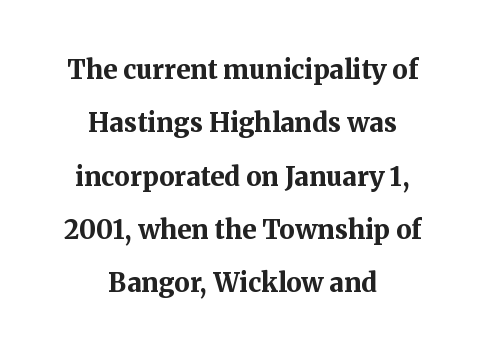
Underlining? Definitely not there. If you drew a line through each stem, it would be perfectly vertical. Rows of type keep a wide berth in the vertical direction. These lines stack symmetrically, like a column narrowing and widening about its center. Heavy-handed strokes throughout: this text is bold. The face used here is rendered with its standard letterfit.
